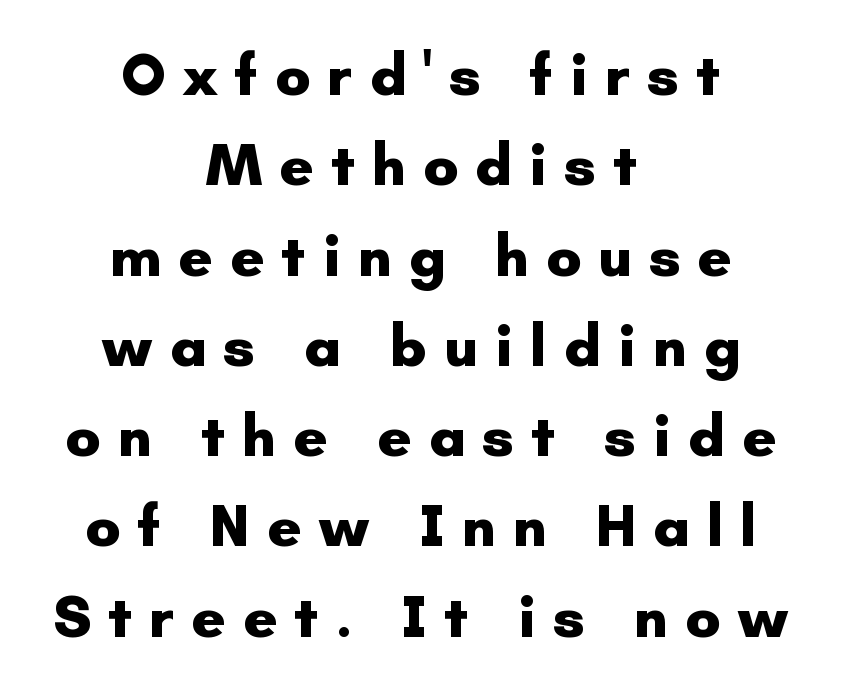
The image shows 59 px heavy sans-serif type, upright; set centered, normal line spacing (1.53x), unusually wide letter spacing (+0.28 em), not underlined; low stroke contrast and a small x-height.
